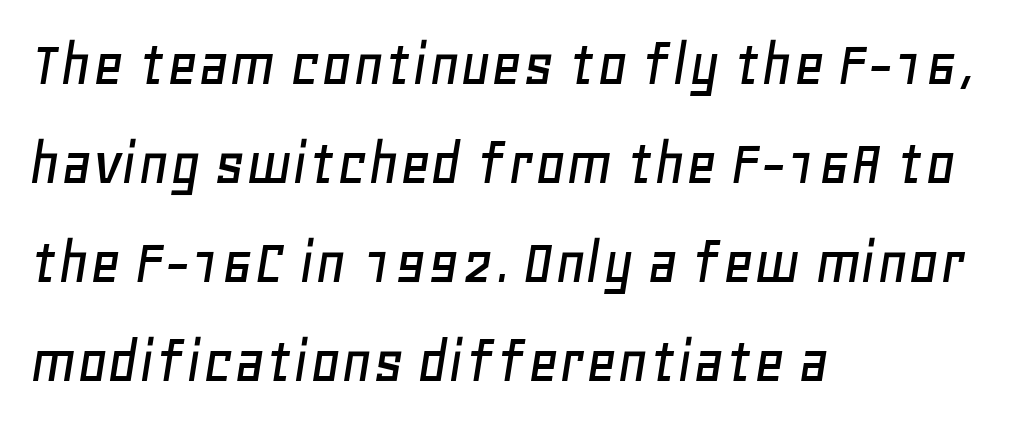
The image shows 67 px text type, italic (leaning right); set left-aligned, normal line spacing (1.48x), normal letter spacing, not underlined; low stroke contrast and a large x-height.
